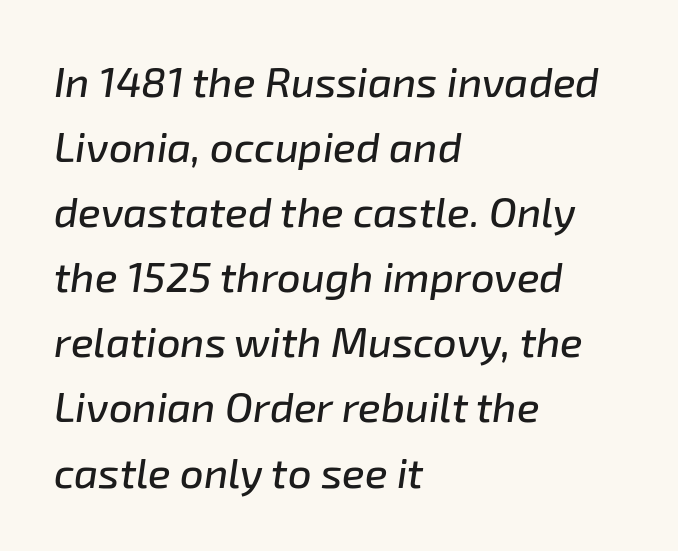
The image shows 42 px text type, italic (leaning right); set left-aligned, normal line spacing (1.55x), normal letter spacing, not underlined; low stroke contrast and a medium x-height.
